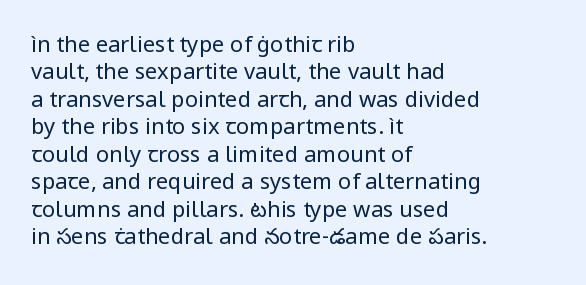
Q: Is the text bold? A: No.
Q: Is the text italic (slanted)? A: No, it is upright.
Q: Is the text underlined? A: No.
Q: How is the paragraph aligned? A: Left-aligned.
Q: Is the spacing between letters normal or unusually wide? A: Normal.
Q: Is the spacing between lines tight, normal or loose? A: Normal.
